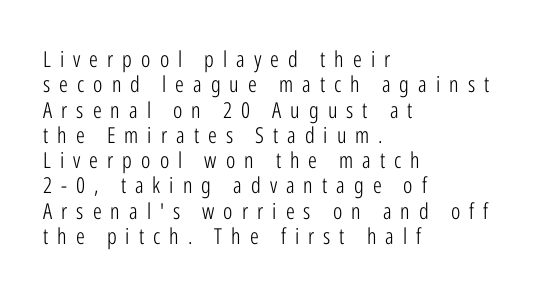
Horizontal alignment here is leftward, the default for most running prose. Underline: absent. What stands out about the letter spacing? Its width — letters are far apart. Weight class: somewhere from thin through regular. The letters stand upright; this is a roman face. If you measured baseline to baseline, you'd find a short distance.
